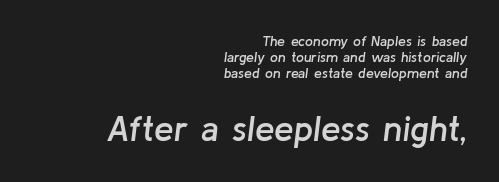
Horizontal bands of white between lines are thin slivers. Character widths vary here, with narrow letters taking less room than wide ones. The face used here is a semibold: visibly heavier than regular, lighter than bold. All the whitespace from short lines collects on the left. Standard letterfit; no display-style spreading of the glyphs. You get the small type first, then a jump to larger type.
